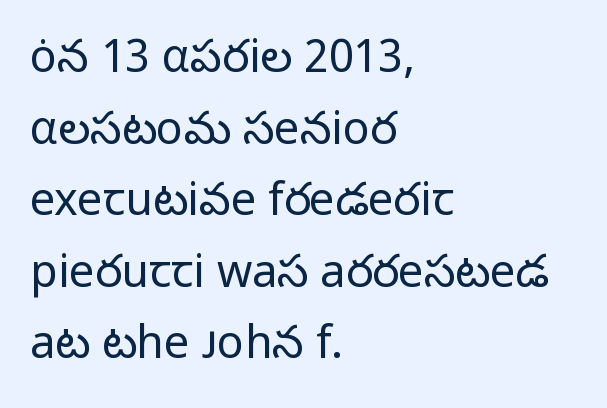
Layout note: lines flush left. This rendering leaves character spacing at its baseline value. The space directly below the letters is spotless. Serifs: no, the terminals of the letterforms are clean. These lines were composed using upright roman letters.
